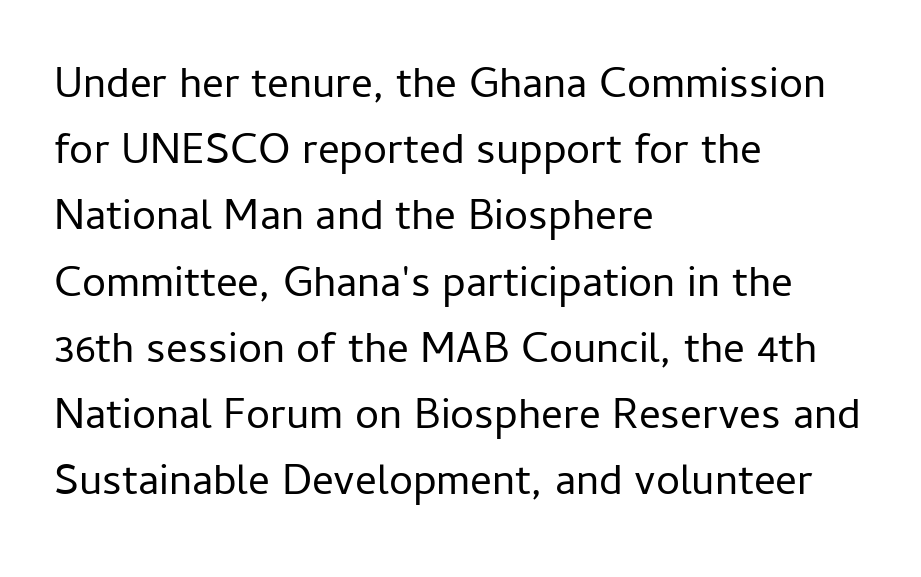
{"serif": "no", "italic": "no", "bold": "no", "weight": "regular", "width": "normal", "stroke_contrast": "low", "x_height": "medium", "monospaced": "no", "underline": "no", "align": "left", "line_spacing": "normal", "line_spacing_ratio": 1.54, "letter_spacing": "normal", "letter_spacing_em": 0.0, "glyph_px": 43}
